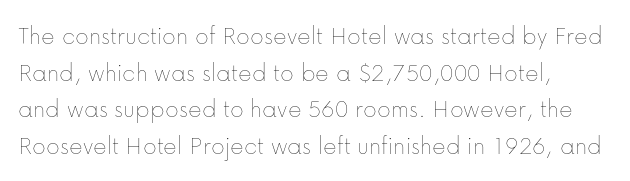
Q: Is the text bold? A: No.
Q: Is the text italic (slanted)? A: No, it is upright.
Q: Is the text underlined? A: No.
Q: How is the paragraph aligned? A: Left-aligned.
Q: Is the spacing between letters normal or unusually wide? A: Normal.
Q: Is the spacing between lines tight, normal or loose? A: Normal.
